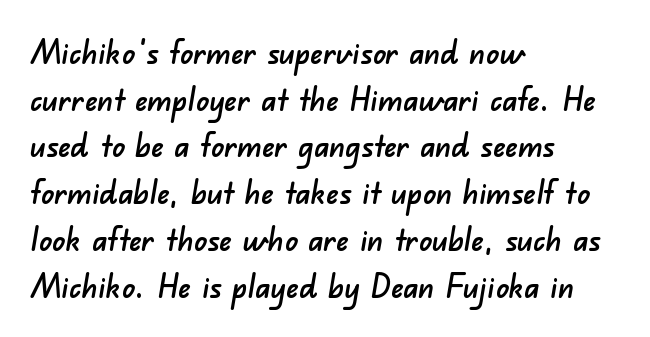
{"serif": "no", "width": "normal", "stroke_contrast": "low", "x_height": "small", "monospaced": "no", "underline": "no", "align": "left", "line_spacing": "normal", "line_spacing_ratio": 1.46, "letter_spacing": "normal", "letter_spacing_em": 0.0, "glyph_px": 32}
